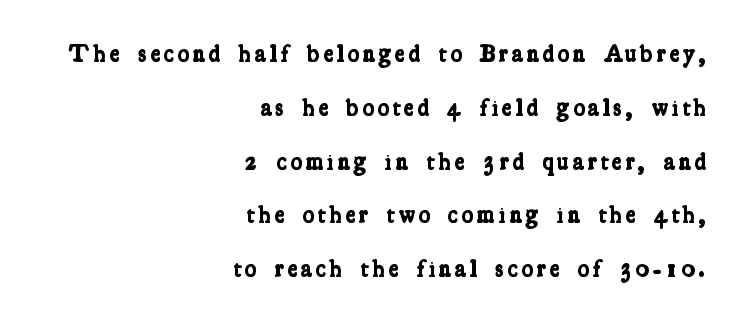
Rows of type keep a wide berth in the vertical direction. What weight is shown? A full bold with thick strokes. These lines stack with their right ends in a neat column. Nobody drew a line under any word here.
